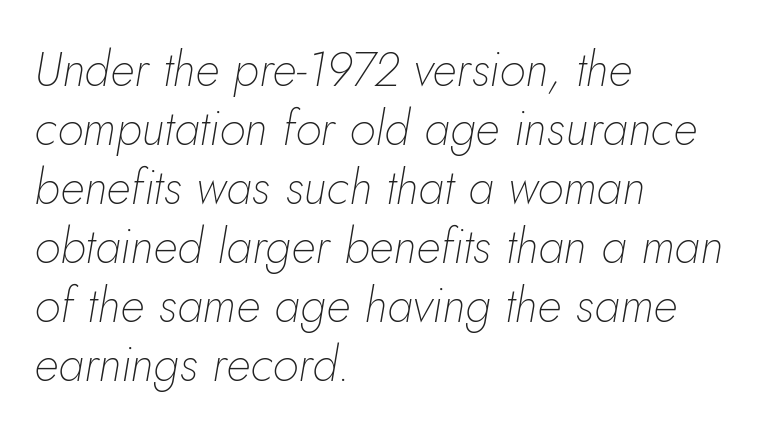
Q: Is the text bold? A: No.
Q: Is the text italic (slanted)? A: Yes, it leans right by about 5 degrees.
Q: Is the text underlined? A: No.
Q: How is the paragraph aligned? A: Left-aligned.
Q: Is the spacing between letters normal or unusually wide? A: Normal.
Q: Width (condensed, normal, or wide)? A: Normal.
Q: Stroke contrast? A: Low.
Q: x-height? A: Small.
Q: Monospaced? A: No.
